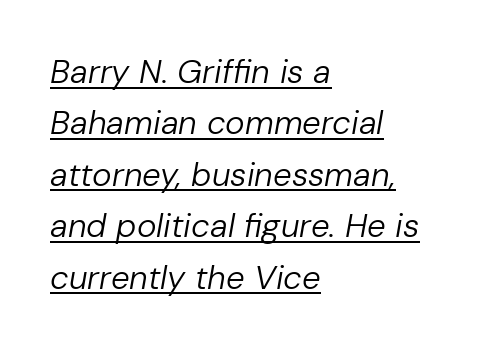
The image shows 33 px regular-weight type, italic (leaning right); set left-aligned, normal line spacing (1.56x), normal letter spacing, underlined; low stroke contrast and a medium x-height.
